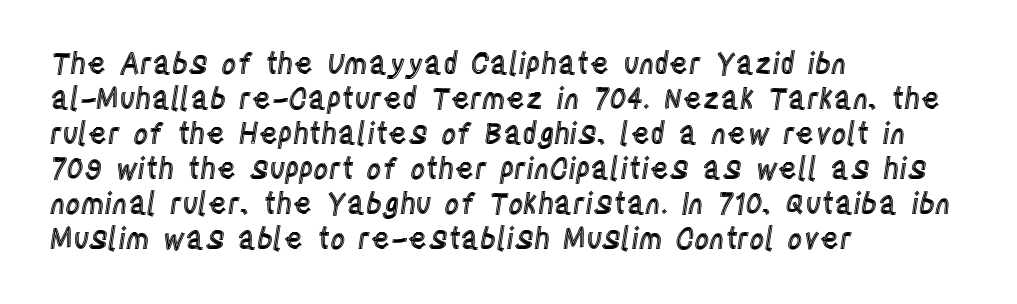
The image shows 29 px condensed type; set left-aligned, line spacing 1.21x, normal letter spacing, not underlined; a large x-height.
